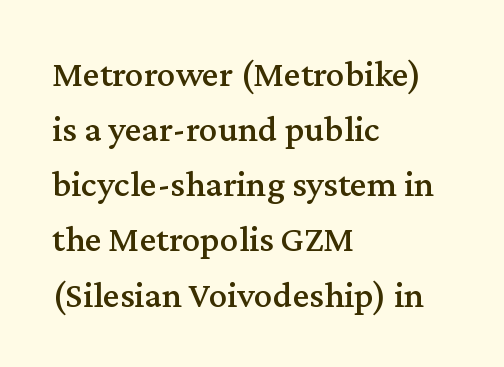
Q: Is the text italic (slanted)? A: No, it is upright.
Q: Is the typeface a serif or a sans-serif typeface? A: Serif.
Q: Is the text underlined? A: No.
Q: How is the paragraph aligned? A: Left-aligned.
Q: Is the spacing between letters normal or unusually wide? A: Normal.
Q: Is the spacing between lines tight, normal or loose? A: Normal.
Q: Width (condensed, normal, or wide)? A: Normal.
Q: Stroke contrast? A: Medium.
Q: x-height? A: Medium.
Q: Monospaced? A: No.
